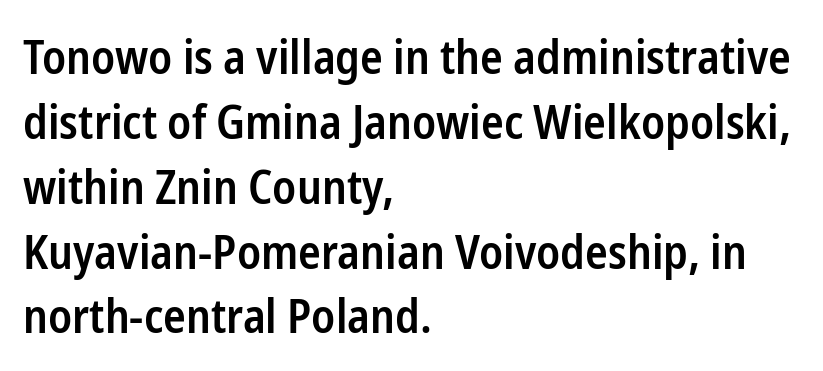
{"serif": "no", "italic": "no", "bold": "semi", "weight": "semibold", "width": "condensed", "stroke_contrast": "low", "x_height": "medium", "monospaced": "no", "underline": "no", "align": "left", "line_spacing": "normal", "line_spacing_ratio": 1.38, "letter_spacing": "normal", "letter_spacing_em": 0.0, "glyph_px": 47}
